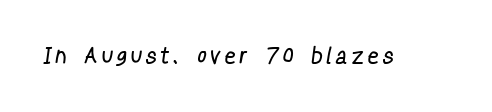
The image shows 23 px text type; set unusually wide letter spacing (+0.26 em), not underlined.
